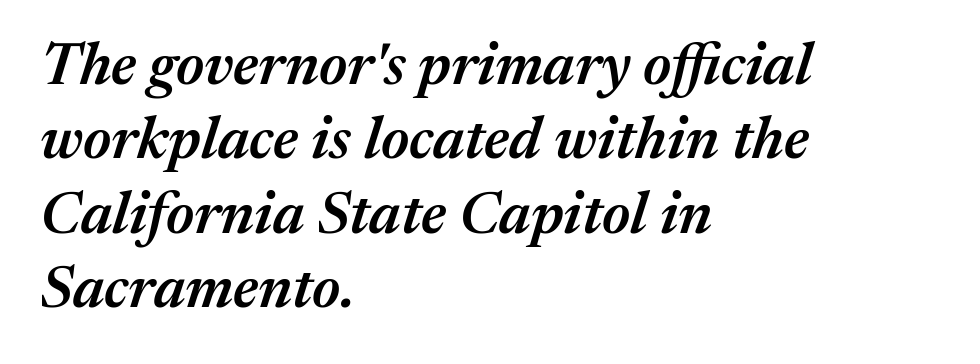
{"italic": "yes", "lean": "right", "slant_degrees": 17, "bold": "semi", "weight": "semibold", "width": "normal", "stroke_contrast": "medium", "x_height": "medium", "monospaced": "no", "underline": "no", "align": "left", "line_spacing": "normal", "line_spacing_ratio": 1.26, "letter_spacing": "normal", "letter_spacing_em": 0.0, "glyph_px": 59}
